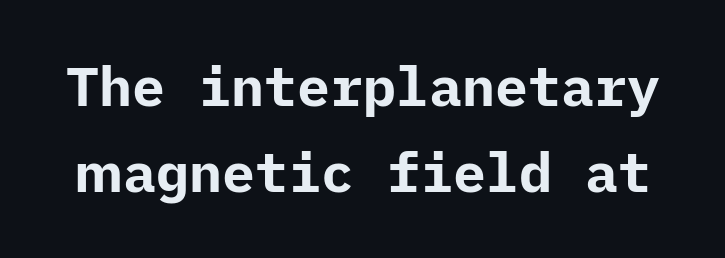
In terms of posture, this sample is upright. Font category for this specimen: sans-serif. Horizontal bands of white between lines are of average thickness. Its strokes are broad and dark, the hallmark of bold type. There is no visible air inserted between adjacent glyphs.
